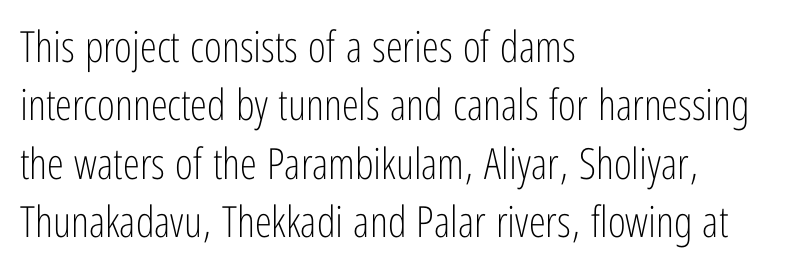
{"serif": "no", "italic": "no", "bold": "no", "weight": "light", "width": "condensed", "stroke_contrast": "low", "x_height": "medium", "monospaced": "no", "underline": "no", "align": "left", "line_spacing": "normal", "line_spacing_ratio": 1.36, "letter_spacing": "normal", "letter_spacing_em": 0.0, "glyph_px": 43}
